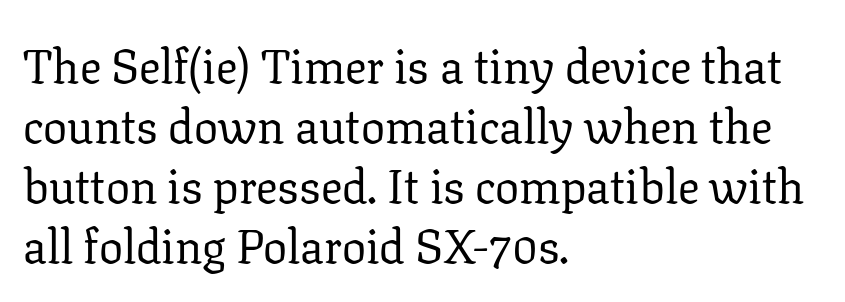
{"serif": "yes", "italic": "no", "bold": "no", "weight": "regular", "width": "normal", "stroke_contrast": "low", "x_height": "medium", "monospaced": "no", "underline": "no", "align": "left", "line_spacing": "normal", "line_spacing_ratio": 1.25, "letter_spacing": "normal", "letter_spacing_em": 0.0, "glyph_px": 48}
